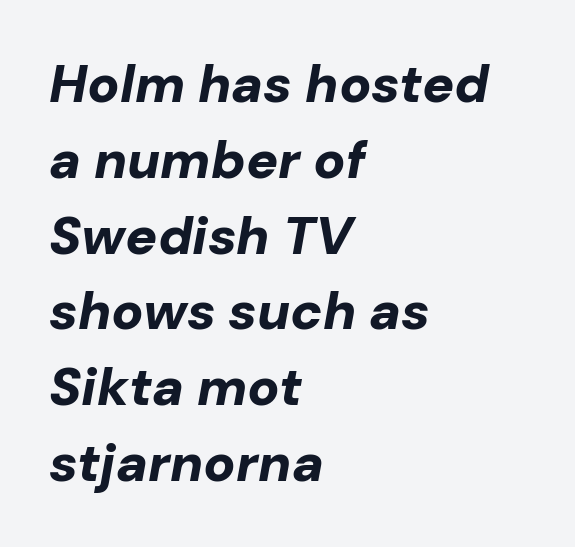
{"italic": "yes", "lean": "right", "slant_degrees": 10, "bold": "yes", "weight": "bold", "width": "normal", "stroke_contrast": "low", "x_height": "medium", "monospaced": "no", "underline": "no", "align": "left", "line_spacing": "normal", "line_spacing_ratio": 1.43, "letter_spacing": "normal", "letter_spacing_em": 0.0, "glyph_px": 53}
